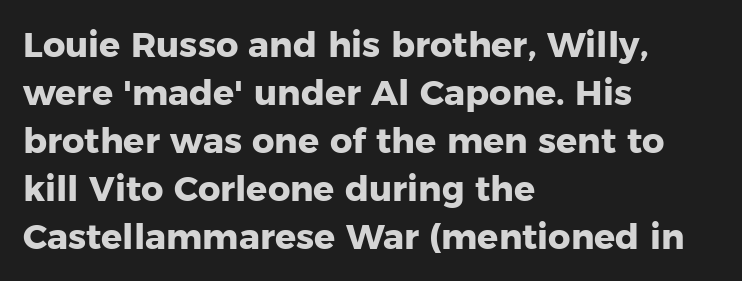
Q: Is the text bold? A: Yes.
Q: Is the text italic (slanted)? A: No, it is upright.
Q: Is the typeface a serif or a sans-serif typeface? A: Sans-serif.
Q: Is the text underlined? A: No.
Q: How is the paragraph aligned? A: Left-aligned.
Q: Is the spacing between letters normal or unusually wide? A: Normal.
Q: Is the spacing between lines tight, normal or loose? A: Normal.
Q: Width (condensed, normal, or wide)? A: Normal.
Q: Stroke contrast? A: Low.
Q: x-height? A: Medium.
Q: Monospaced? A: No.
